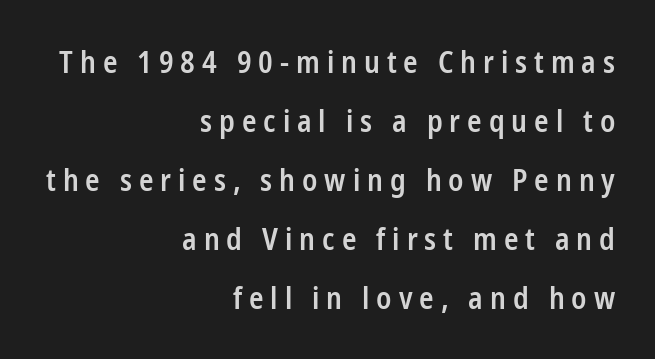
The image shows 30 px semibold, condensed sans-serif type, upright; set right-aligned, loose line spacing (1.97x), unusually wide letter spacing (+0.23 em), not underlined; low stroke contrast and a medium x-height.
